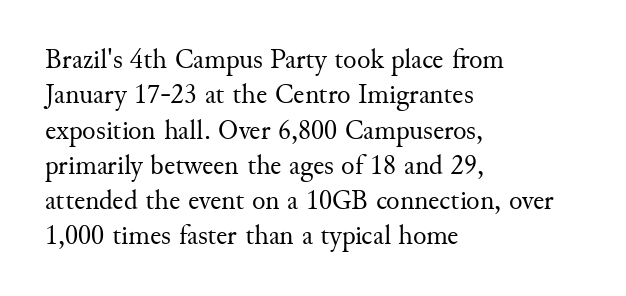
Summary of weight: not heavy and not bold. The type family on display is of the serif kind. Quick note: underline off. Nothing unusual about the tracking: characters are spaced as the font intends.
